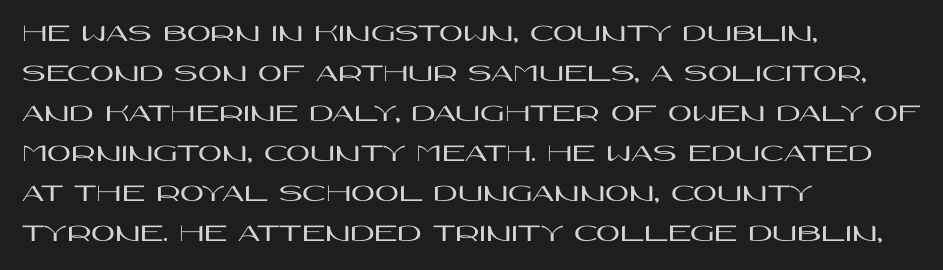
Descender tails drop into unmarked territory. Each word holds together tightly as a unit, with standard inter-letter gaps. Style check: upright. A student would call this left alignment; a typographer would say flush left, rag right. If you measured baseline to baseline, you'd find a middling distance.
